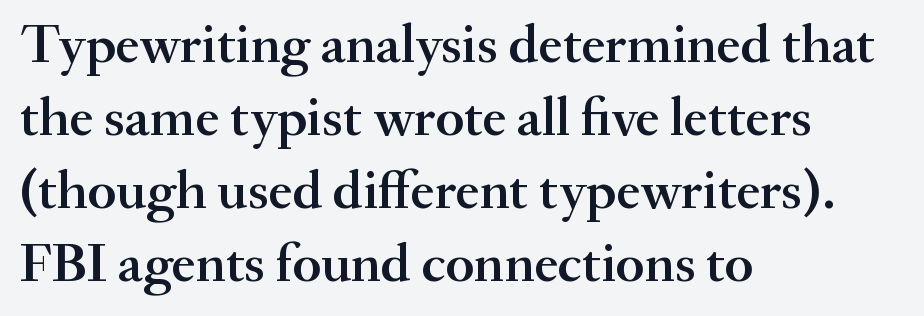
The image shows 55 px semibold serif type, upright; set left-aligned, normal line spacing (1.33x), normal letter spacing, not underlined; medium stroke contrast and a small x-height.
